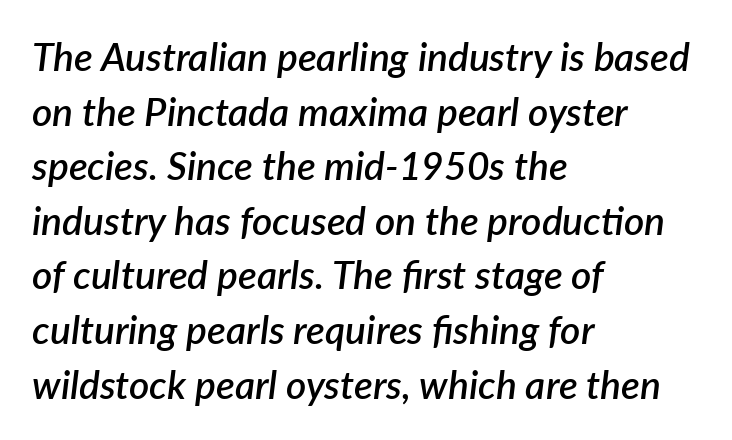
{"italic": "yes", "lean": "right", "slant_degrees": 7, "bold": "semi", "weight": "semibold", "width": "normal", "stroke_contrast": "low", "x_height": "medium", "monospaced": "no", "underline": "no", "align": "left", "line_spacing": "normal", "line_spacing_ratio": 1.4, "letter_spacing": "normal", "letter_spacing_em": 0.0, "glyph_px": 39}
